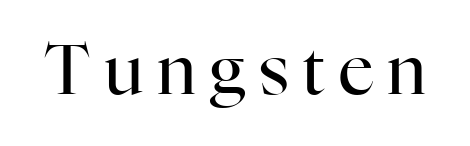
The image shows 69 px regular-weight serif type, upright; set unusually wide letter spacing (+0.2 em), not underlined; high stroke contrast and a medium x-height.
